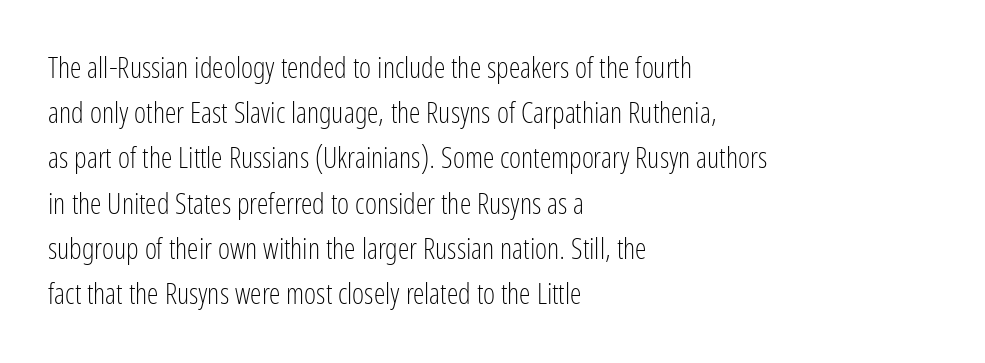
The image shows 29 px light, condensed sans-serif type, upright; set left-aligned, normal line spacing (1.56x), normal letter spacing, not underlined; low stroke contrast and a medium x-height.
